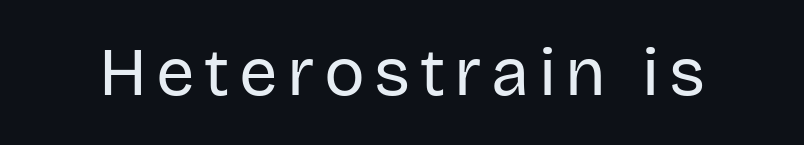
Is there any slant? The stems are plumb. The weight would be labelled regular, book, light, or lighter still. Looks like regular typesetting: each glyph gets only the width it needs. Underlining? Definitely not there. A sans-serif font was chosen for this passage.
